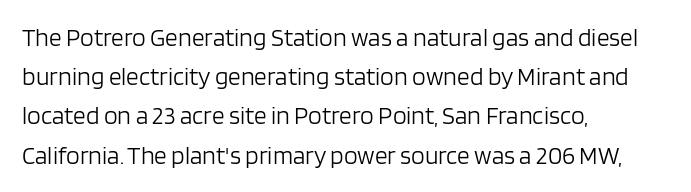
Is this a heavy cut? Hardly; it is regular or lighter. In CSS terms this would be text-align: left. Words appear dense and cohesive because spacing is normal. The gap between lines stays unmarked. Reading down the column, the eye jumps a familiar distance to each next line. This is roman type, the default non-slanted kind.
